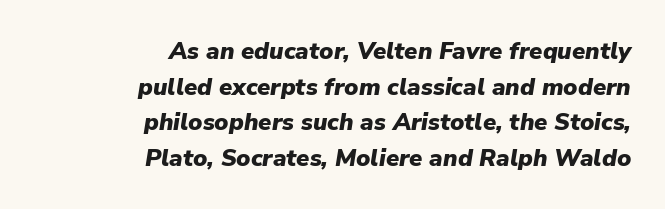
{"italic": "yes", "lean": "right", "slant_degrees": 9, "bold": "yes", "underline": "no", "align": "right", "line_spacing": "normal", "line_spacing_ratio": 1.48, "letter_spacing": "normal", "letter_spacing_em": 0.0, "glyph_px": 24}
